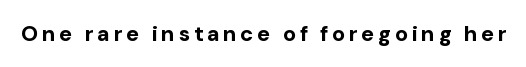
{"italic": "no", "bold": "yes", "underline": "no", "glyph_px": 22}
